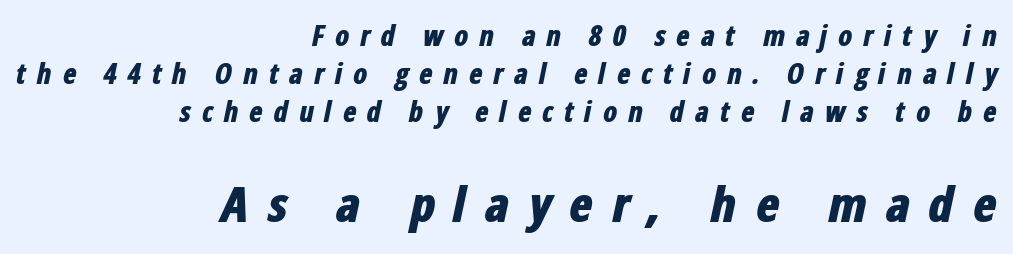
{"italic": "yes", "lean": "right", "slant_degrees": 12, "bold": "yes", "weight": "bold", "width": "condensed", "stroke_contrast": "low", "x_height": "medium", "monospaced": "no", "underline": "no", "align": "right", "line_spacing": "normal", "line_spacing_ratio": 1.36, "letter_spacing": "wide", "letter_spacing_em": 0.37, "larger_block": "second", "size_ratio": 1.75, "glyph_px": 49}
